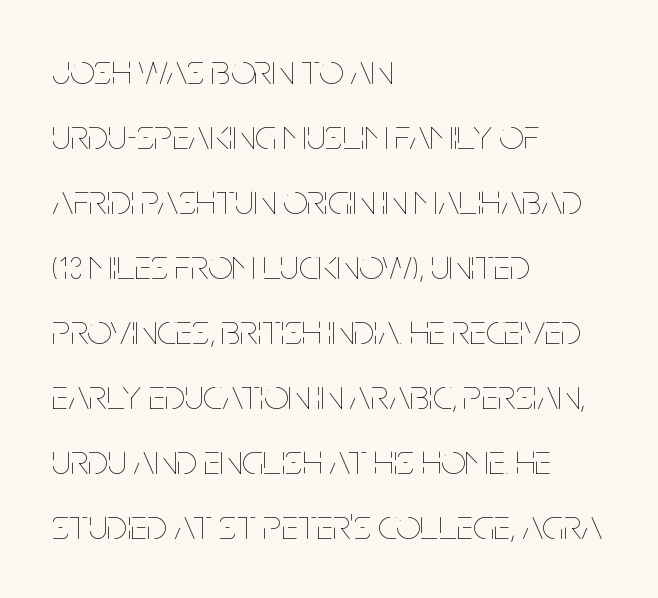
The image shows 43 px thin, condensed type, upright; set left-aligned, normal line spacing (1.51x), normal letter spacing, not underlined; low stroke contrast and a large x-height.
